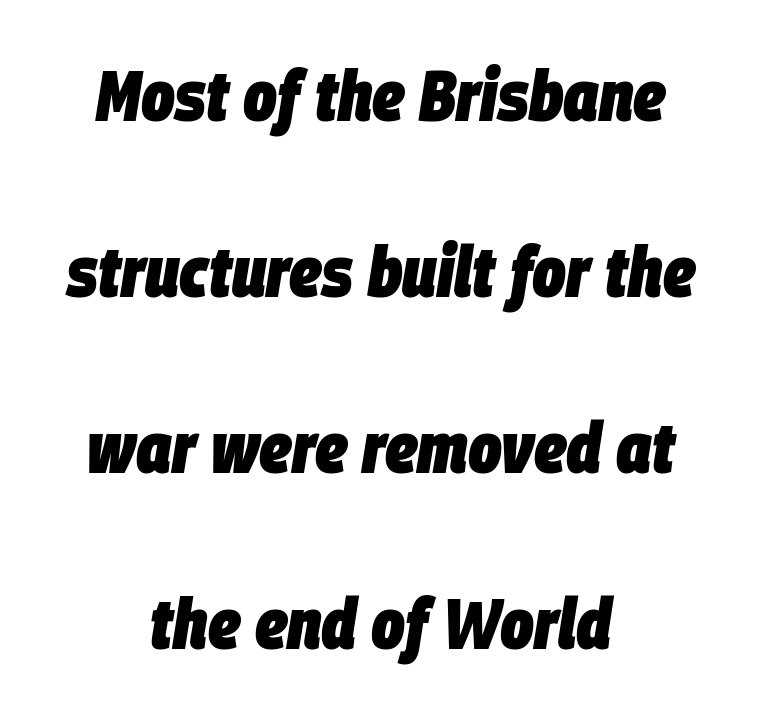
{"italic": "yes", "lean": "right", "slant_degrees": 9, "bold": "yes", "weight": "heavy", "width": "condensed", "stroke_contrast": "low", "x_height": "large", "monospaced": "no", "underline": "no", "align": "center", "line_spacing": "loose", "line_spacing_ratio": 2.48, "letter_spacing": "normal", "letter_spacing_em": 0.0, "glyph_px": 71}
